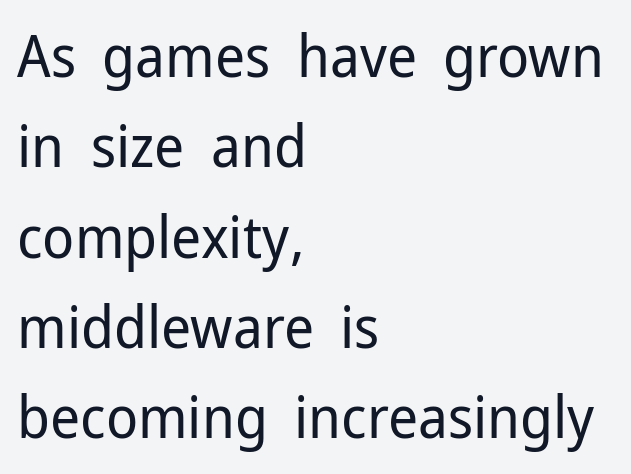
{"serif": "no", "italic": "no", "bold": "no", "weight": "regular", "width": "normal", "stroke_contrast": "low", "x_height": "medium", "monospaced": "no", "underline": "no", "align": "left", "line_spacing": "normal", "line_spacing_ratio": 1.53, "letter_spacing": "normal", "letter_spacing_em": 0.0, "glyph_px": 59}
